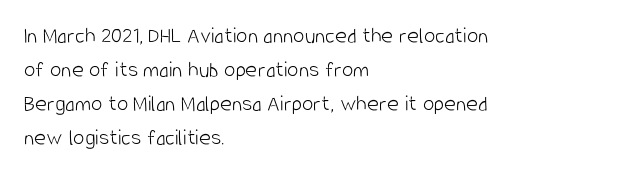
{"italic": "no", "bold": "no", "underline": "no", "align": "left", "line_spacing": "normal", "line_spacing_ratio": 1.48, "letter_spacing": "normal", "letter_spacing_em": 0.0, "glyph_px": 23}
